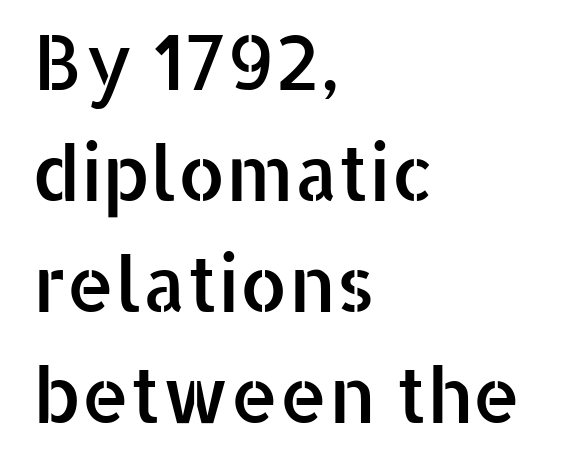
The image shows 76 px sans-serif type, upright; set left-aligned, normal line spacing (1.46x), normal letter spacing, not underlined; low stroke contrast and a medium x-height.
